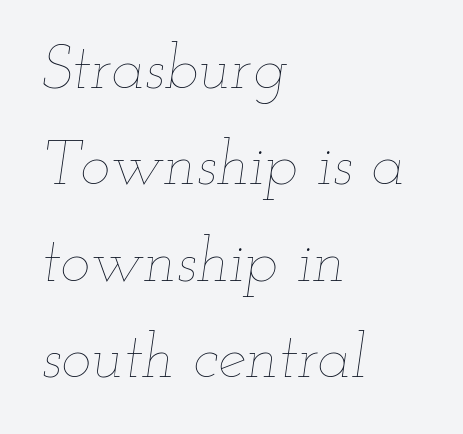
Q: Is the text bold? A: No.
Q: Is the text italic (slanted)? A: Yes, it leans right by about 12 degrees.
Q: Is the text underlined? A: No.
Q: How is the paragraph aligned? A: Left-aligned.
Q: Is the spacing between letters normal or unusually wide? A: Normal.
Q: Is the spacing between lines tight, normal or loose? A: Normal.
Q: Width (condensed, normal, or wide)? A: Wide.
Q: Stroke contrast? A: Low.
Q: x-height? A: Small.
Q: Monospaced? A: No.
